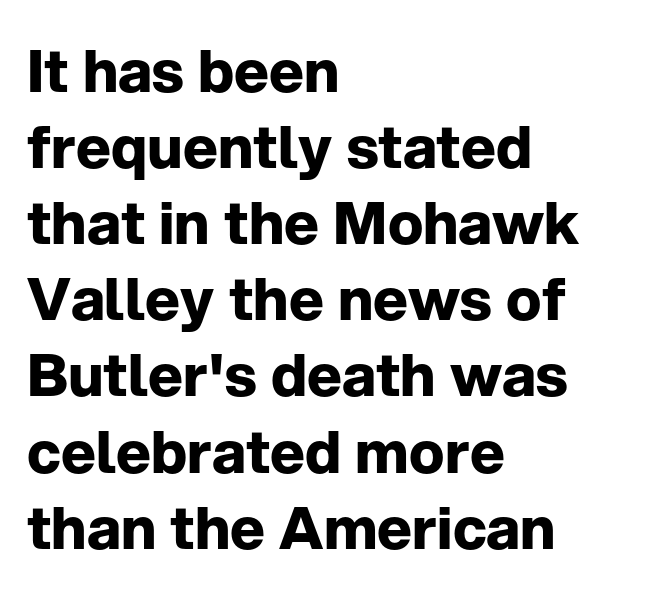
Q: Is the text bold? A: Yes.
Q: Is the text italic (slanted)? A: No, it is upright.
Q: Is the typeface a serif or a sans-serif typeface? A: Sans-serif.
Q: Is the text underlined? A: No.
Q: How is the paragraph aligned? A: Left-aligned.
Q: Is the spacing between letters normal or unusually wide? A: Normal.
Q: Is the spacing between lines tight, normal or loose? A: Normal.
Q: Width (condensed, normal, or wide)? A: Normal.
Q: Stroke contrast? A: Low.
Q: x-height? A: Medium.
Q: Monospaced? A: No.
